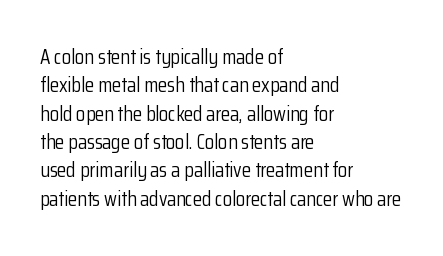
{"italic": "no", "bold": "no", "underline": "no", "align": "left", "line_spacing": "normal", "line_spacing_ratio": 1.35, "letter_spacing": "normal", "letter_spacing_em": 0.0, "glyph_px": 21}
